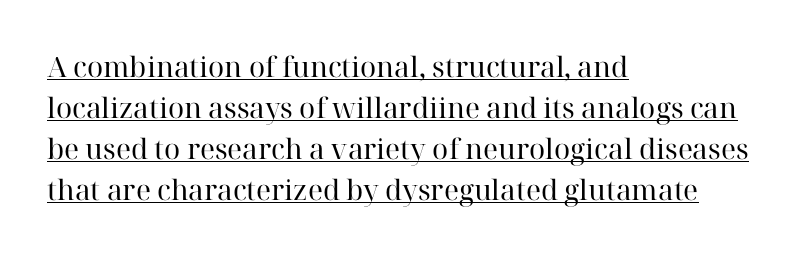
Q: Is the text bold? A: No.
Q: Is the text italic (slanted)? A: No, it is upright.
Q: Is the typeface a serif or a sans-serif typeface? A: Serif.
Q: Is the text underlined? A: Yes.
Q: How is the paragraph aligned? A: Left-aligned.
Q: Is the spacing between letters normal or unusually wide? A: Normal.
Q: Is the spacing between lines tight, normal or loose? A: Normal.
Q: Width (condensed, normal, or wide)? A: Normal.
Q: Stroke contrast? A: High.
Q: x-height? A: Medium.
Q: Monospaced? A: No.
